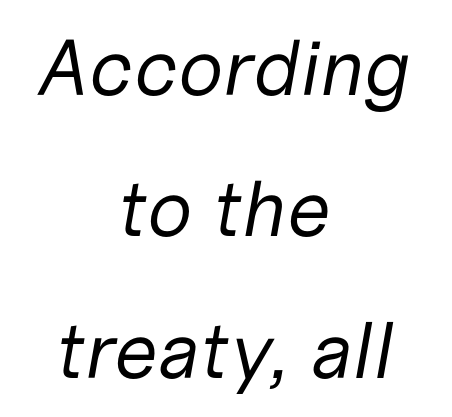
{"italic": "yes", "lean": "right", "slant_degrees": 10, "bold": "no", "weight": "regular", "width": "normal", "stroke_contrast": "low", "x_height": "medium", "monospaced": "no", "underline": "no", "align": "center", "line_spacing_ratio": 1.79, "letter_spacing": "normal", "letter_spacing_em": 0.0, "glyph_px": 79}
